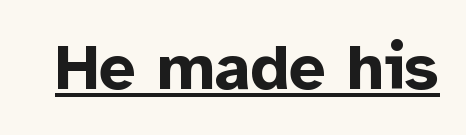
The image shows 65 px bold sans-serif type, upright; set normal letter spacing, underlined; low stroke contrast and a medium x-height.
